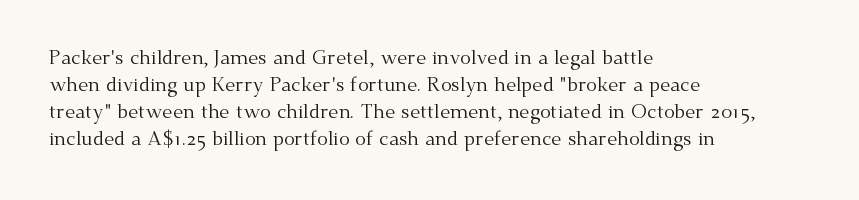
{"italic": "no", "bold": "no", "underline": "no", "align": "left", "line_spacing": "normal", "line_spacing_ratio": 1.35, "letter_spacing": "normal", "letter_spacing_em": 0.0, "glyph_px": 20}
